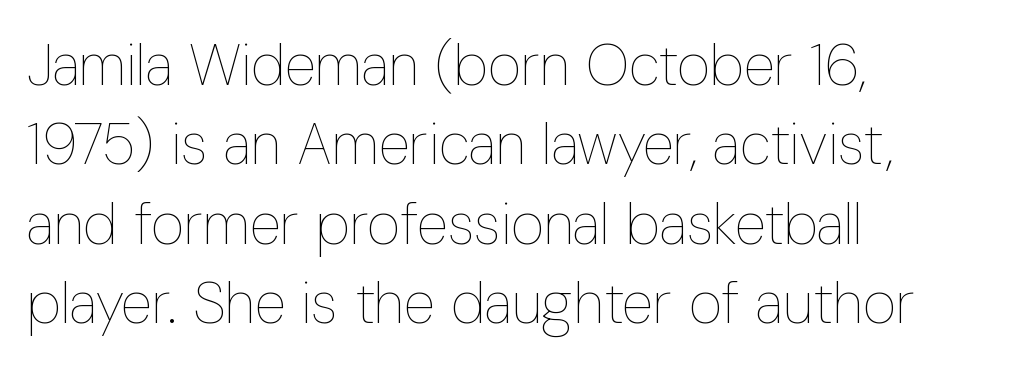
Q: Is the text bold? A: No.
Q: Is the text italic (slanted)? A: No, it is upright.
Q: Is the text underlined? A: No.
Q: How is the paragraph aligned? A: Left-aligned.
Q: Is the spacing between letters normal or unusually wide? A: Normal.
Q: Is the spacing between lines tight, normal or loose? A: Normal.
Q: Width (condensed, normal, or wide)? A: Condensed.
Q: Stroke contrast? A: Low.
Q: x-height? A: Medium.
Q: Monospaced? A: No.
